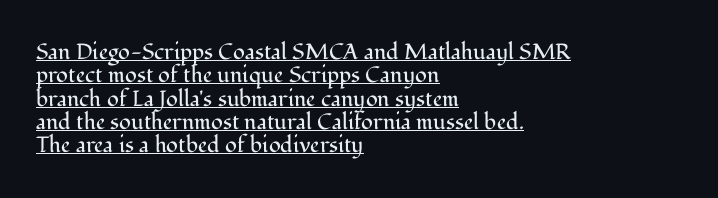
The characters are drawn with everyday or finer stroke widths. In terms of leading, this rendering errs on the cramped side. Do the letters lean? They stand straight. The string is rendered with underlining switched on. These lines keep a tight, regular rhythm from letter to letter. Every row of glyphs begins at an identical x-position on the left.
